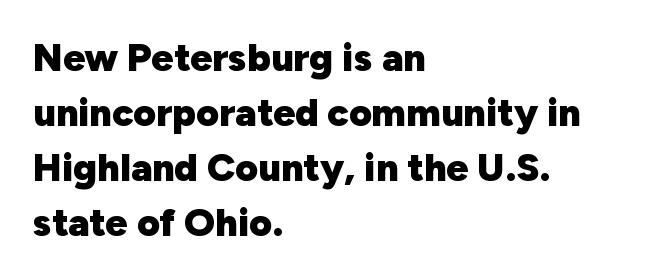
{"serif": "no", "italic": "no", "bold": "yes", "weight": "heavy", "width": "normal", "stroke_contrast": "low", "x_height": "medium", "monospaced": "no", "underline": "no", "align": "left", "line_spacing": "normal", "line_spacing_ratio": 1.41, "letter_spacing": "normal", "letter_spacing_em": 0.0, "glyph_px": 39}
